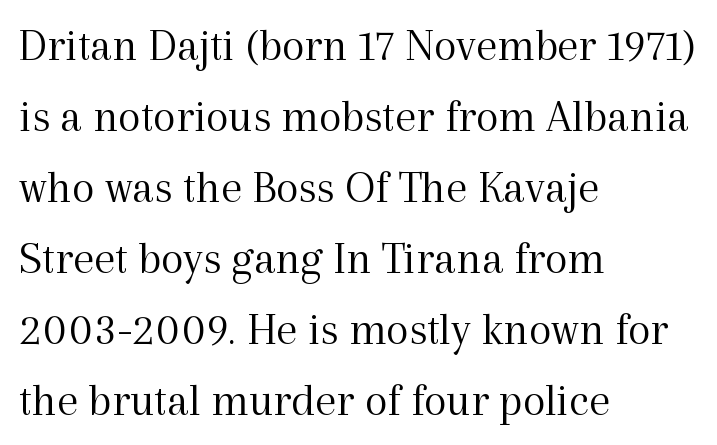
Q: Is the text bold? A: No.
Q: Is the text italic (slanted)? A: No, it is upright.
Q: Is the typeface a serif or a sans-serif typeface? A: Serif.
Q: Is the text underlined? A: No.
Q: How is the paragraph aligned? A: Left-aligned.
Q: Is the spacing between letters normal or unusually wide? A: Normal.
Q: Is the spacing between lines tight, normal or loose? A: Normal.
Q: Width (condensed, normal, or wide)? A: Normal.
Q: x-height? A: Medium.
Q: Monospaced? A: No.
